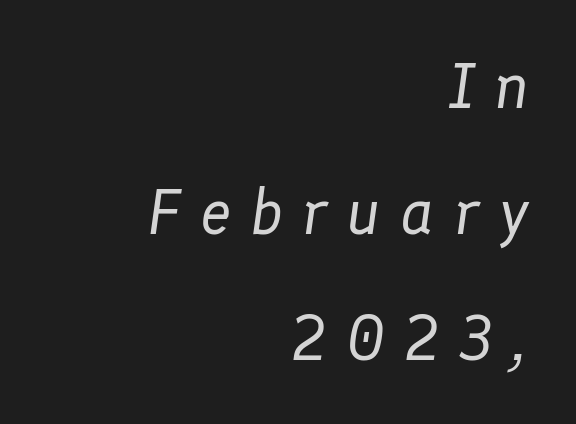
{"italic": "yes", "lean": "right", "slant_degrees": 8, "bold": "no", "weight": "regular", "width": "normal", "stroke_contrast": "low", "x_height": "medium", "monospaced": "no", "underline": "no", "align": "right", "line_spacing": "loose", "line_spacing_ratio": 1.97, "letter_spacing": "wide", "letter_spacing_em": 0.3, "glyph_px": 64}
